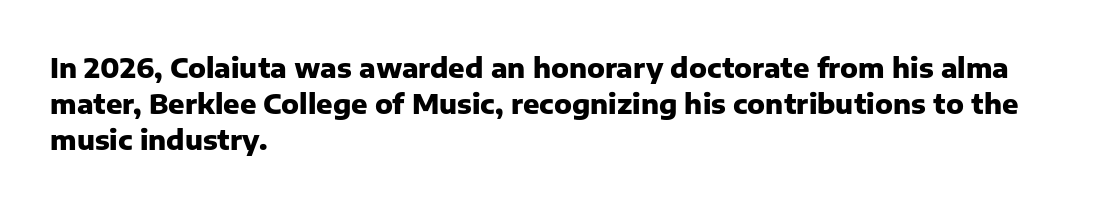
Does the weight exceed regular? Yes, all the way to bold. Inter-character spacing is left at the font's built-in metrics. If you drew a ruler down the left edge, every line would touch it. Only glyphs here, with clear space below each row. This sample keeps an unexceptional amount of space between lines.
